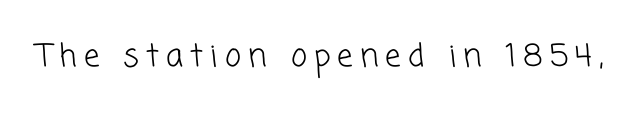
Q: Is the text bold? A: No.
Q: Is the typeface a serif or a sans-serif typeface? A: Sans-serif.
Q: Is the text underlined? A: No.
Q: Is the spacing between letters normal or unusually wide? A: Unusually wide.
Q: Width (condensed, normal, or wide)? A: Normal.
Q: Stroke contrast? A: Low.
Q: x-height? A: Medium.
Q: Monospaced? A: No.
